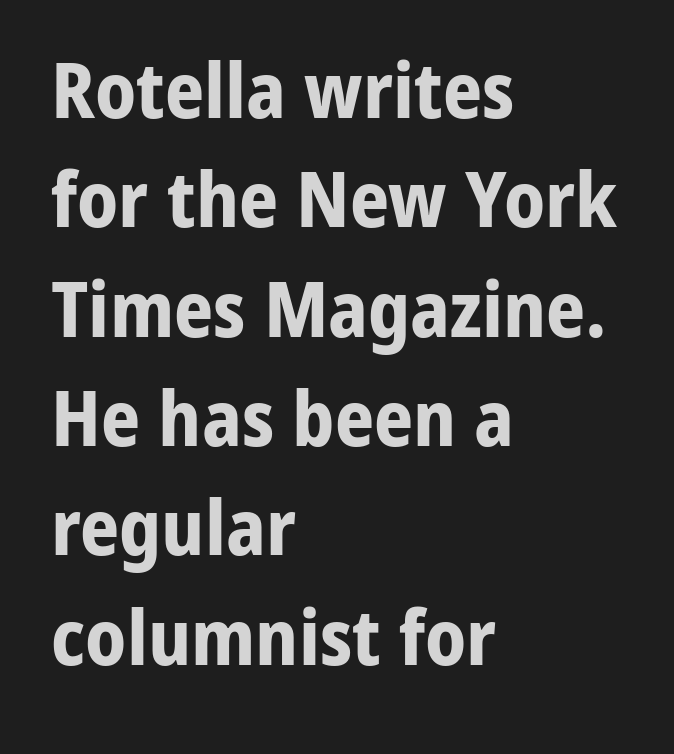
Upright lettering throughout. Classification — sans serif. The letters advance in unequal steps, a hallmark of proportional type. Spacing between characters is what you'd get straight out of the box. Leftover space on each line is placed entirely after the last word.
